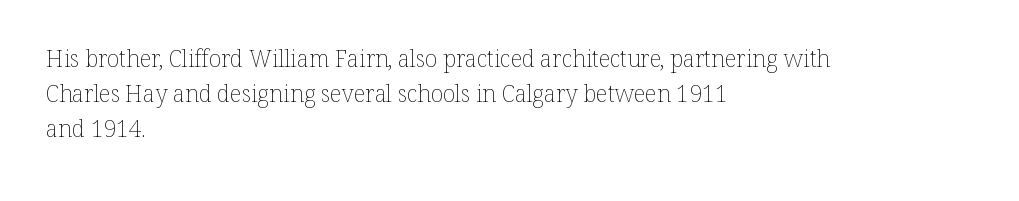
A typesetter would call this leading conventional body-copy spacing. Casual observation: everything's shoved over to the left. Counters stay open thanks to moderate or lighter strokes. The lettering stays uniformly vertical, giving the passage a roman look. No extra tracking has been applied to these lines. The gap between lines stays unmarked.
